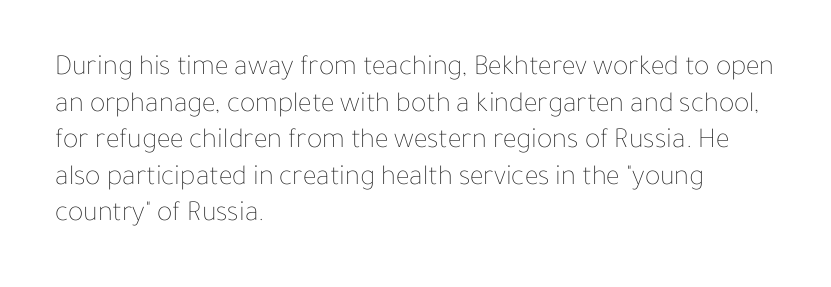
{"italic": "no", "bold": "no", "weight": "thin", "width": "normal", "stroke_contrast": "low", "x_height": "medium", "monospaced": "no", "underline": "no", "align": "left", "line_spacing": "normal", "line_spacing_ratio": 1.26, "letter_spacing": "normal", "letter_spacing_em": 0.0, "glyph_px": 29}
